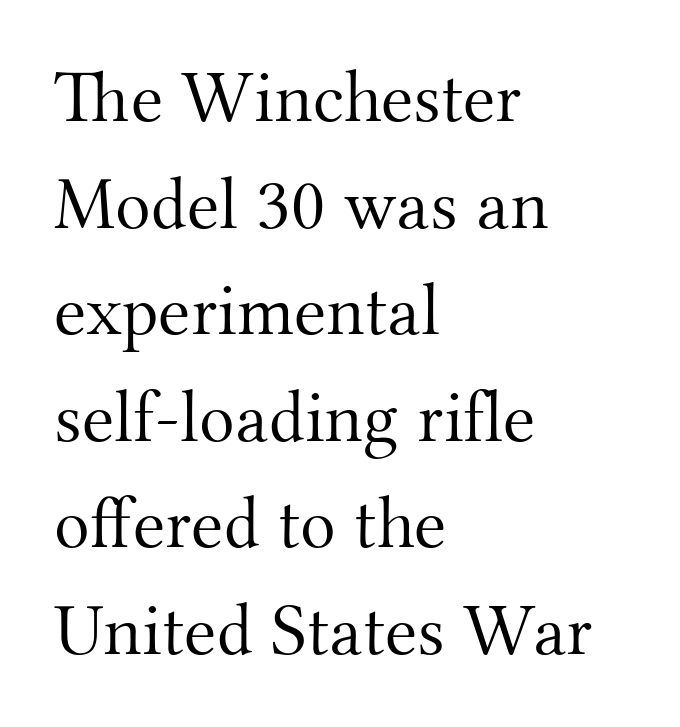
Is there much room between lines? A standard amount, neither cramped nor airy. The passage is arranged the way most books set body copy — flush left. Beneath every word, the page is bare. Italic: no, the glyphs are upright roman. The passage shown is typeset with a serif family.
